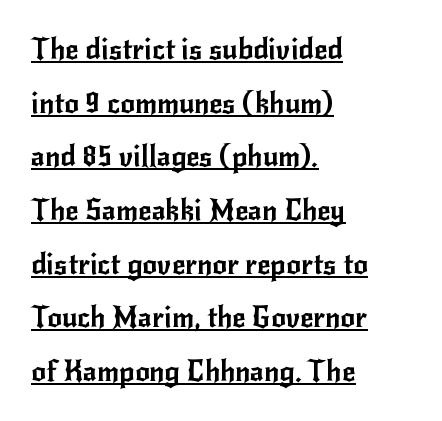
Style check: upright. Looks like regular typesetting: each glyph gets only the width it needs. Line beginnings align vertically; line endings do not. Does a line run under the words? Yes, clearly. The font family rendered here belongs to the sans-serif group.
